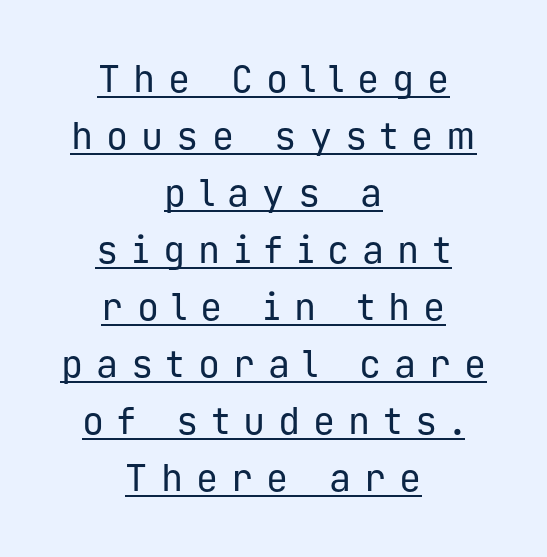
The image shows 37 px regular-weight sans-serif type, upright, monospaced; set centered, normal line spacing (1.54x), unusually wide letter spacing (+0.35 em), underlined; low stroke contrast and a medium x-height.
